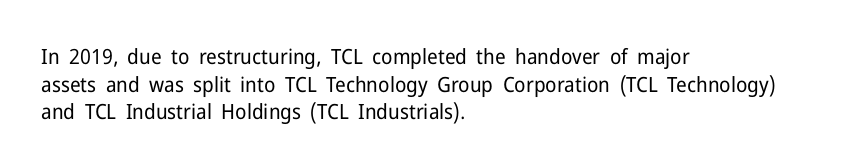
Teacher's note: observe the even left margin — that is flush-left alignment. The line texture is even and compact thanks to regular tracking. The lettering stays uniformly vertical, giving the passage a roman look. The baseline area is clear.
